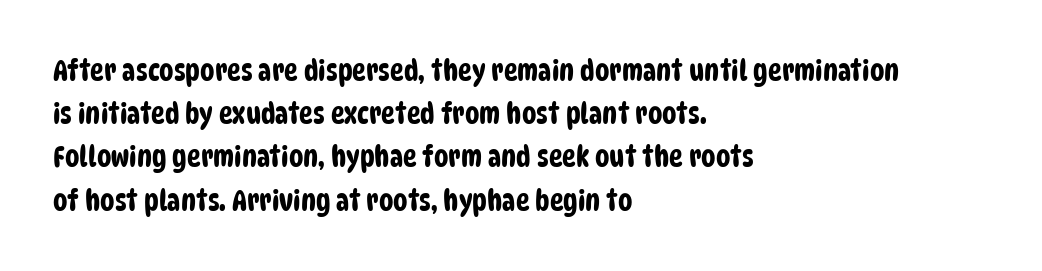
The image shows 29 px condensed sans-serif type; set left-aligned, normal line spacing (1.49x), normal letter spacing, not underlined; low stroke contrast and a large x-height.
